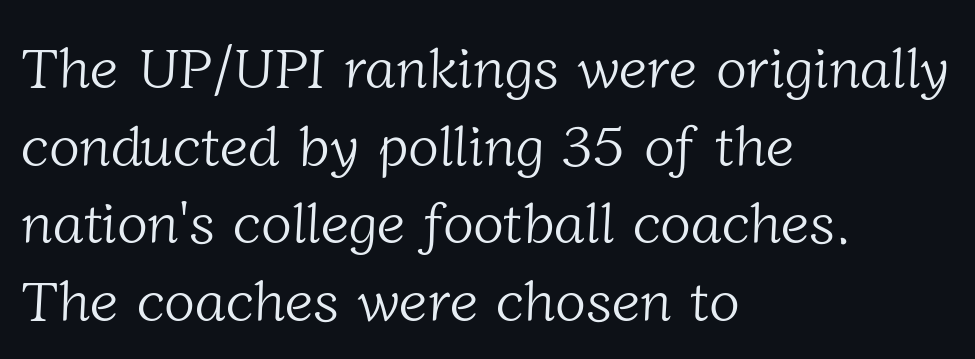
Is there much room between lines? A standard amount, neither cramped nor airy. Is the type heavy? It reads as light-to-regular instead. This rendering features lettering with no underline. The typeface chosen for these lines features serifs.
